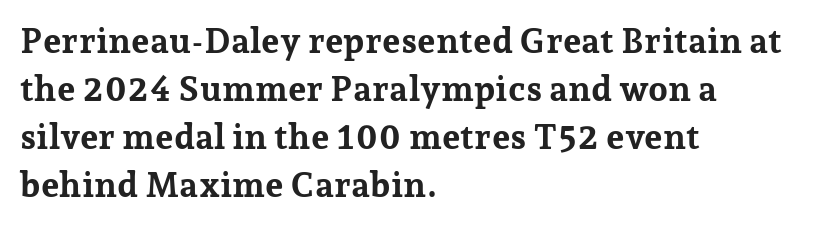
Compared with an ordinary text face, these strokes are far heavier — a full bold. Nobody touched the tracking dial on this one. Notice how descenders clear the ascenders below comfortably — that's standard leading. All the whitespace from short lines collects on the right. Posture: upright roman. Plain, unruled lines of type.
